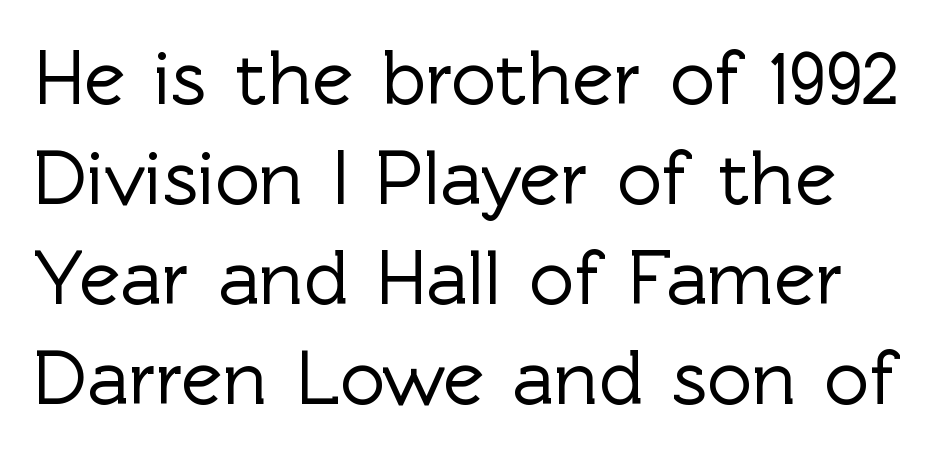
Q: Is the text italic (slanted)? A: No, it is upright.
Q: Is the typeface a serif or a sans-serif typeface? A: Sans-serif.
Q: Is the text underlined? A: No.
Q: Is the spacing between letters normal or unusually wide? A: Normal.
Q: Is the spacing between lines tight, normal or loose? A: Normal.
Q: Width (condensed, normal, or wide)? A: Normal.
Q: x-height? A: Medium.
Q: Monospaced? A: No.
